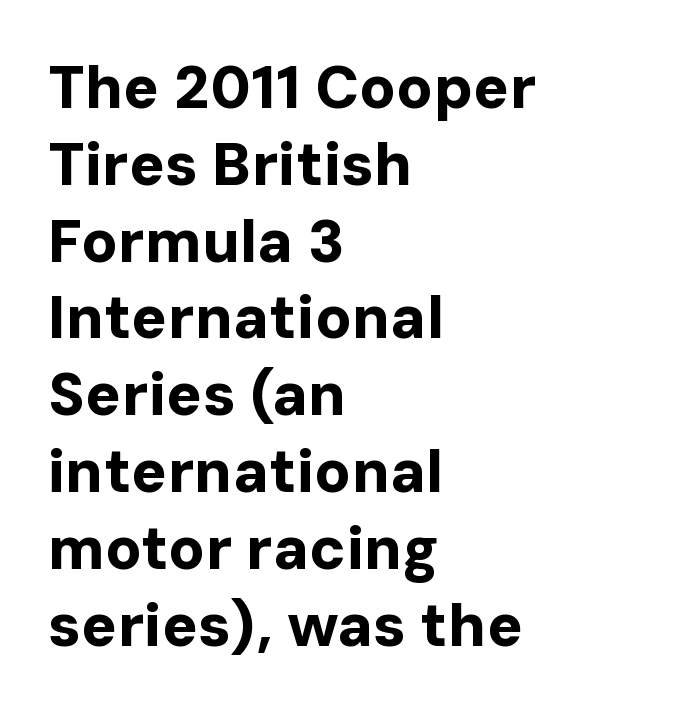
The string is rendered with underlining switched off. On the weight axis this lands at bold, roughly 700. Typographically, this falls in the sans-serif category. There is no visible air inserted between adjacent glyphs.
